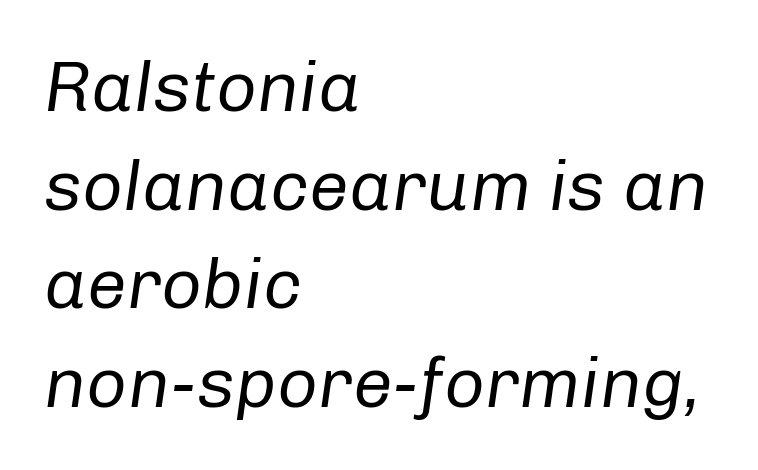
The image shows 71 px regular-weight type, italic (leaning right); set left-aligned, normal line spacing (1.39x), normal letter spacing, not underlined; low stroke contrast and a medium x-height.
